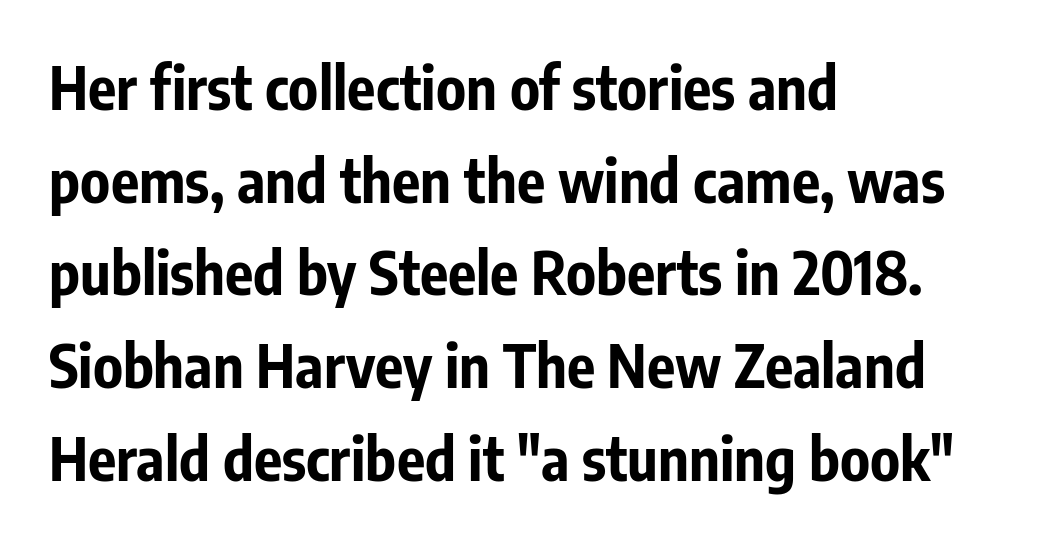
The image shows 59 px bold, condensed sans-serif type, upright; set left-aligned, normal line spacing (1.57x), normal letter spacing, not underlined; low stroke contrast and a medium x-height.
